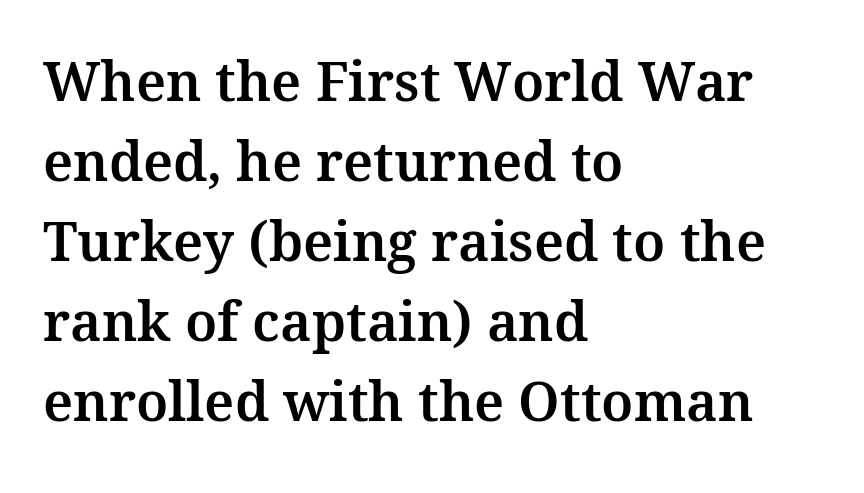
The image shows 54 px serif type, upright; set left-aligned, normal line spacing (1.48x), normal letter spacing, not underlined; medium stroke contrast and a medium x-height.
